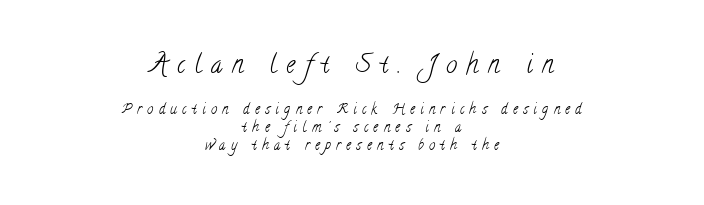
The image shows 25 px text type; set centered, normal line spacing (1.28x), unusually wide letter spacing (+0.38 em), not underlined; the first (top) block is 1.79x larger.
